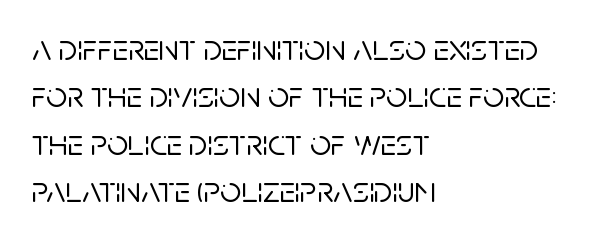
Note: no serifs on the glyphs. The paragraph shown leans on its left margin. Letters rest on an invisible, unmarked baseline. In terms of posture, this sample is upright. How are the letters spaced? Ordinarily, with no added tracking. The passage shown stacks its lines at a standard gap.
